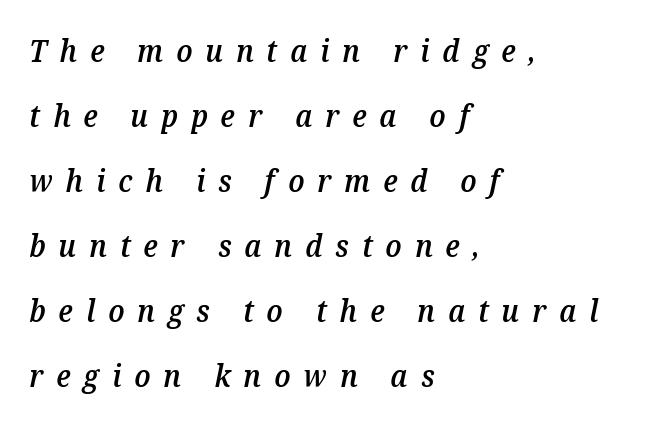
{"italic": "yes", "lean": "right", "slant_degrees": 12, "bold": "semi", "weight": "semibold", "width": "normal", "stroke_contrast": "medium", "x_height": "medium", "monospaced": "no", "underline": "no", "align": "left", "line_spacing": "loose", "line_spacing_ratio": 2.17, "letter_spacing": "wide", "letter_spacing_em": 0.43, "glyph_px": 30}
